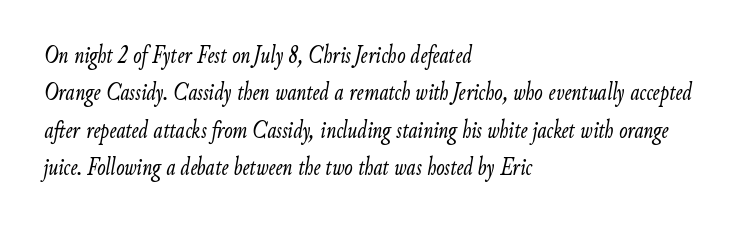
{"italic": "yes", "lean": "right", "slant_degrees": 9, "bold": "no", "underline": "no", "align": "left", "line_spacing": "normal", "line_spacing_ratio": 1.5, "letter_spacing": "normal", "letter_spacing_em": 0.0, "glyph_px": 25}
